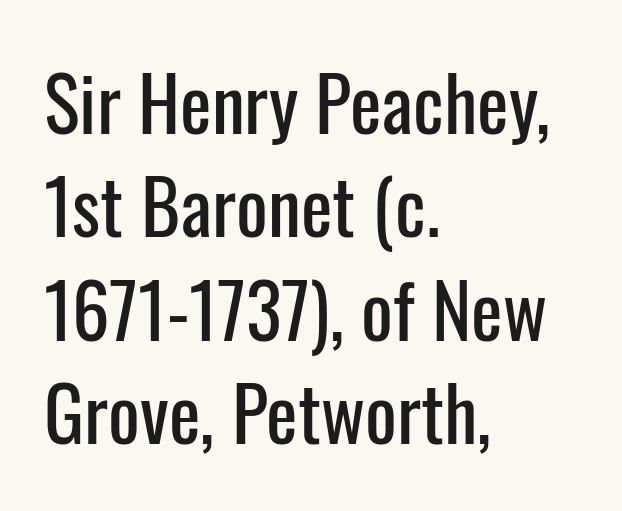
Q: Is the text italic (slanted)? A: No, it is upright.
Q: Is the typeface a serif or a sans-serif typeface? A: Sans-serif.
Q: Is the text underlined? A: No.
Q: How is the paragraph aligned? A: Left-aligned.
Q: Is the spacing between letters normal or unusually wide? A: Normal.
Q: Is the spacing between lines tight, normal or loose? A: Normal.
Q: Width (condensed, normal, or wide)? A: Condensed.
Q: Stroke contrast? A: Low.
Q: x-height? A: Medium.
Q: Monospaced? A: No.
